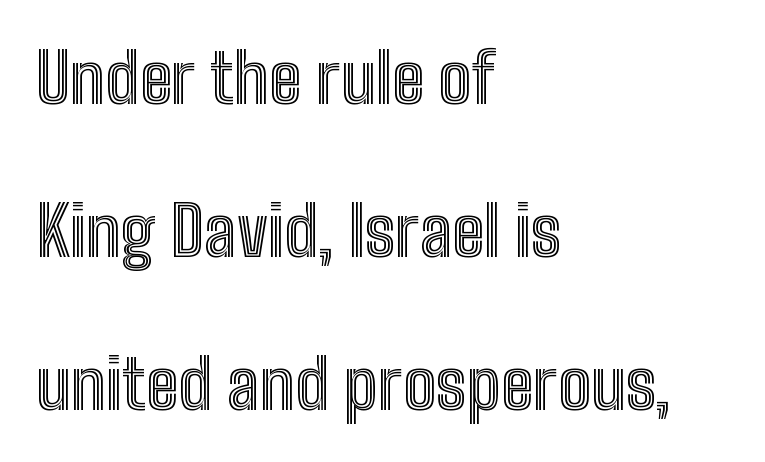
The image shows 69 px condensed type, upright; set left-aligned, loose line spacing (2.22x), normal letter spacing, not underlined; a medium x-height.
